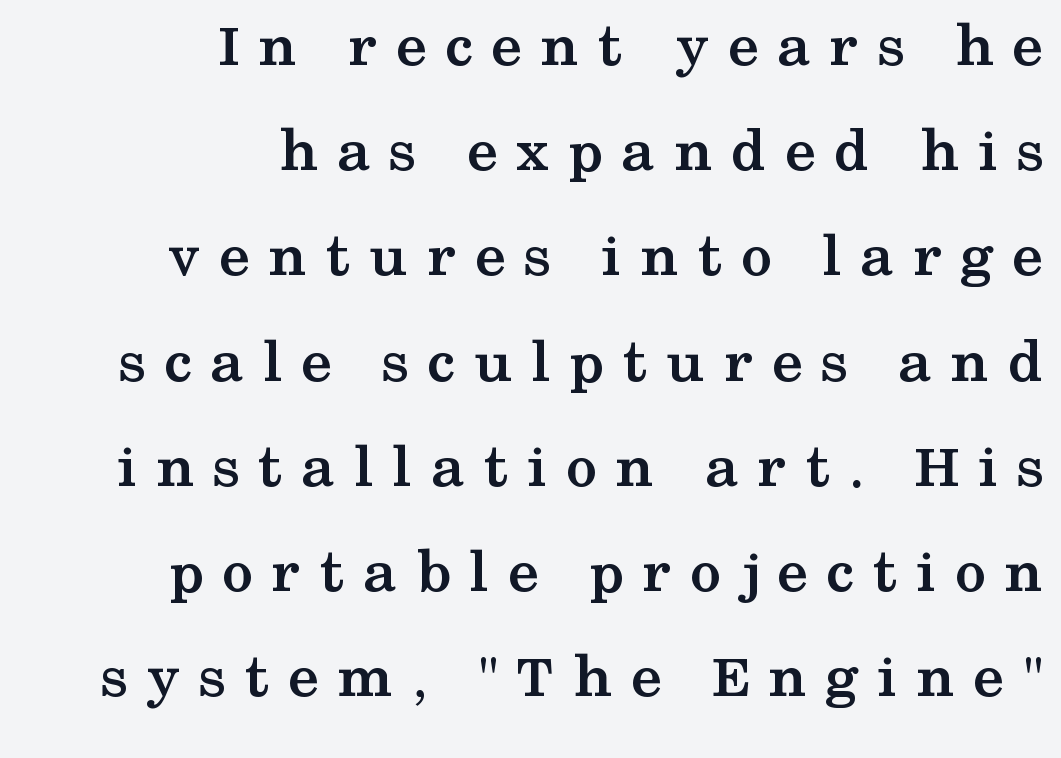
{"serif": "yes", "italic": "no", "bold": "yes", "weight": "semibold", "width": "wide", "stroke_contrast": "medium", "x_height": "medium", "monospaced": "no", "underline": "no", "align": "right", "line_spacing": "normal", "line_spacing_ratio": 1.67, "letter_spacing": "wide", "letter_spacing_em": 0.29, "glyph_px": 63}
